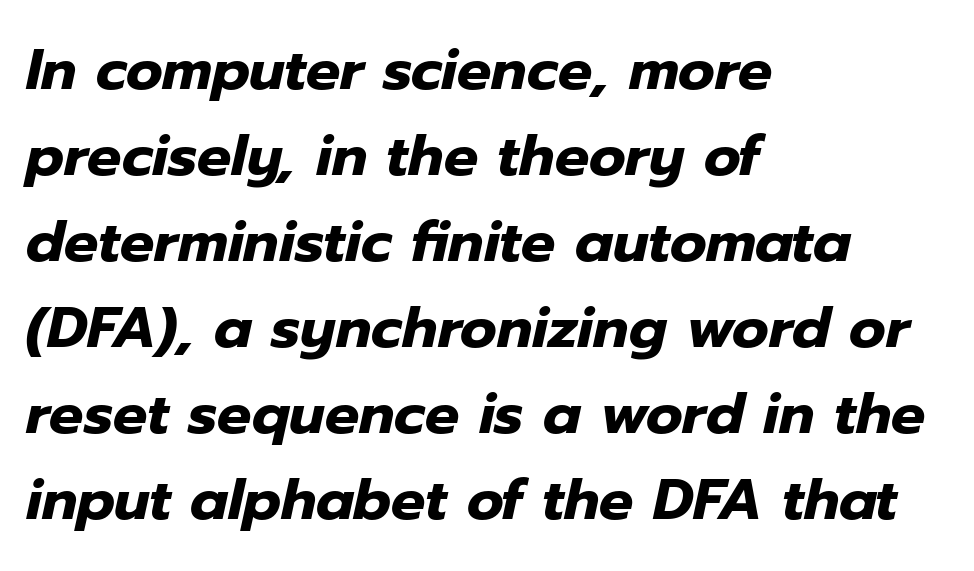
{"italic": "yes", "lean": "right", "slant_degrees": 12, "bold": "yes", "weight": "heavy", "width": "normal", "stroke_contrast": "low", "x_height": "medium", "monospaced": "no", "underline": "no", "align": "left", "line_spacing": "normal", "line_spacing_ratio": 1.51, "letter_spacing": "normal", "letter_spacing_em": 0.0, "glyph_px": 57}
